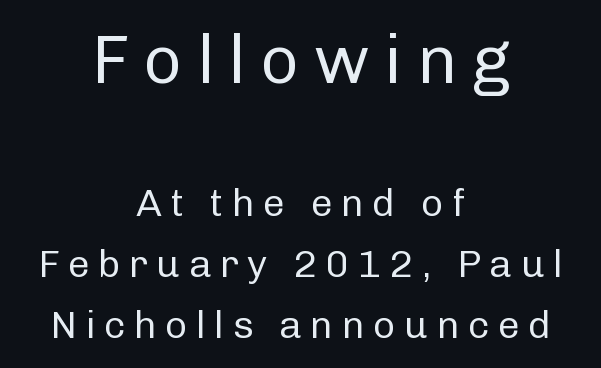
These lines are rendered in a variable-pitch font. Whoever set this made the first block the dominant, larger element. The axis of the letterforms is exactly vertical. Regular leading. The lines are quadded center.
